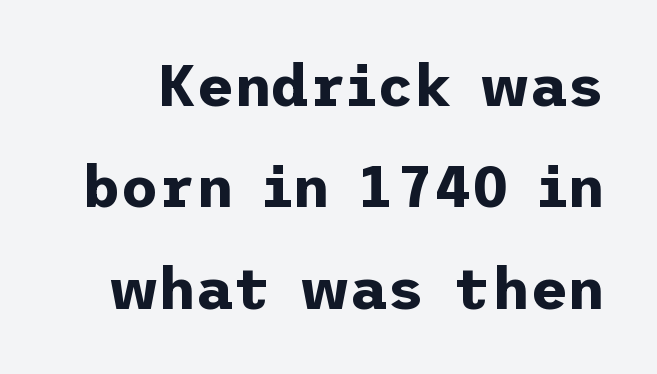
The image shows 58 px bold sans-serif type, upright; set line spacing 1.75x, normal letter spacing, not underlined; low stroke contrast and a medium x-height.
